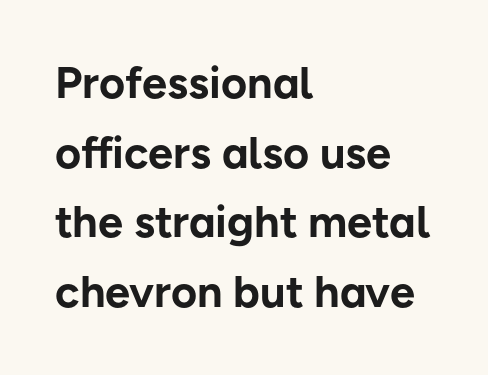
The image shows 45 px bold sans-serif type, upright; set left-aligned, normal line spacing (1.55x), normal letter spacing, not underlined; low stroke contrast and a medium x-height.
